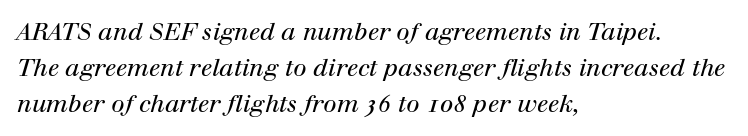
Short note: letters normally spaced. The font sits on the lighter half of the weight spectrum, regular included. Is the block centered? No — it sits flush against the left margin. When letters slant like this, we call the style italic. Lines of text with bare space underneath. The block of text has a typical density, with ordinary space between rows.
